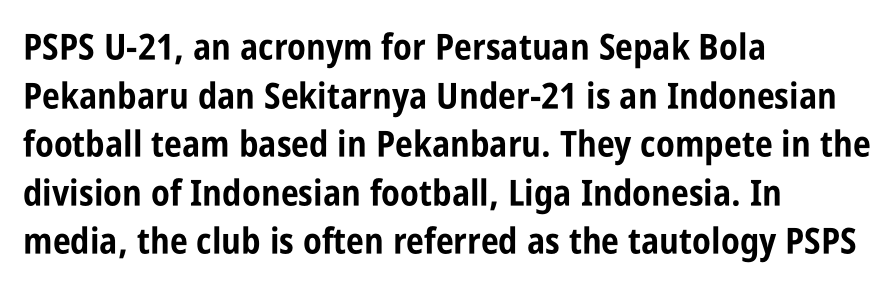
The image shows 36 px bold, condensed sans-serif type, upright; set left-aligned, normal line spacing (1.35x), normal letter spacing, not underlined; low stroke contrast and a large x-height.
